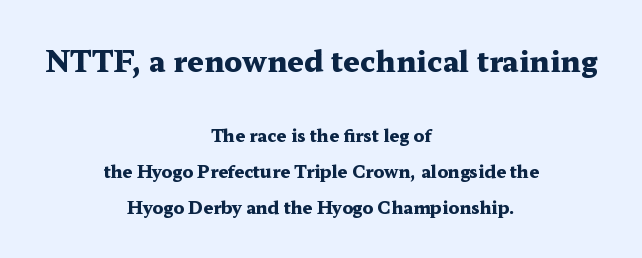
The image shows 29 px heavy, wide serif type, upright; set centered, loose line spacing (2.11x), normal letter spacing, not underlined; the first (top) block is 1.71x larger; medium stroke contrast and a medium x-height.
